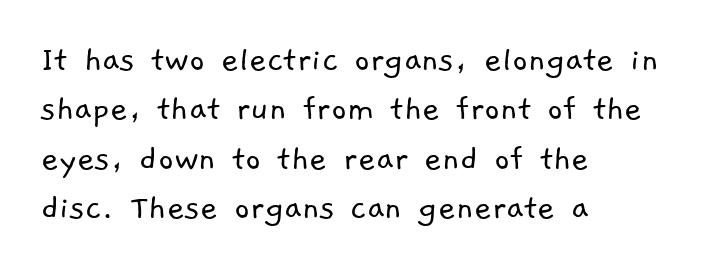
This sample is left-justified, so line endings fall wherever the words run out. Leading matches the norm, producing a regular column. The string is rendered with underlining switched off. The rendering uses natural spacing where letterforms have individual widths.
